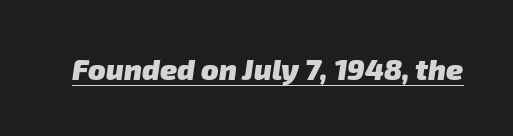
Q: Is the text bold? A: Yes.
Q: Is the typeface a serif or a sans-serif typeface? A: Sans-serif.
Q: Is the text underlined? A: Yes.
Q: Is the spacing between letters normal or unusually wide? A: Normal.
Q: Width (condensed, normal, or wide)? A: Normal.
Q: Stroke contrast? A: Low.
Q: x-height? A: Medium.
Q: Monospaced? A: No.
